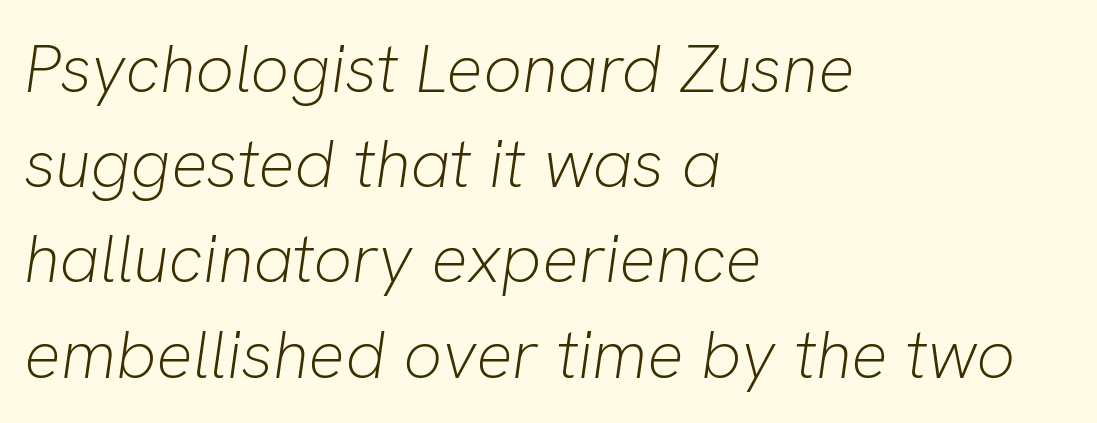
{"italic": "yes", "lean": "right", "slant_degrees": 8, "bold": "no", "weight": "light", "width": "normal", "stroke_contrast": "low", "x_height": "medium", "monospaced": "no", "underline": "no", "align": "left", "line_spacing": "normal", "line_spacing_ratio": 1.4, "letter_spacing": "normal", "letter_spacing_em": 0.0, "glyph_px": 68}
